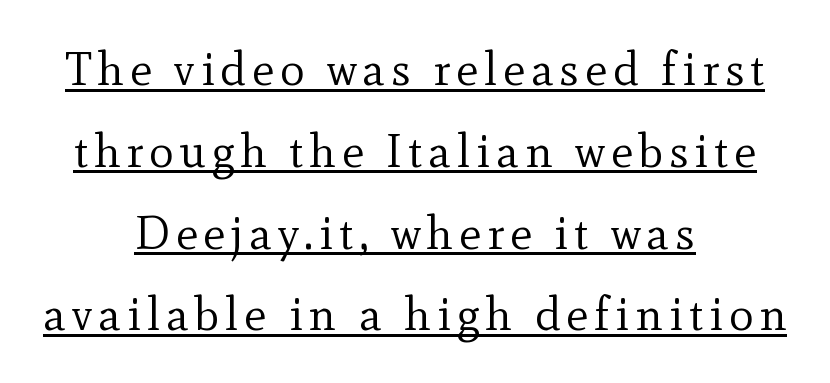
{"serif": "yes", "italic": "no", "bold": "no", "weight": "regular", "width": "normal", "x_height": "small", "monospaced": "no", "underline": "yes", "align": "center", "line_spacing_ratio": 1.74, "glyph_px": 47}
